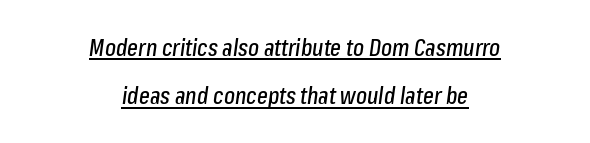
The image shows 23 px text type, italic (leaning right); set centered, loose line spacing (2.1x), normal letter spacing, underlined.
